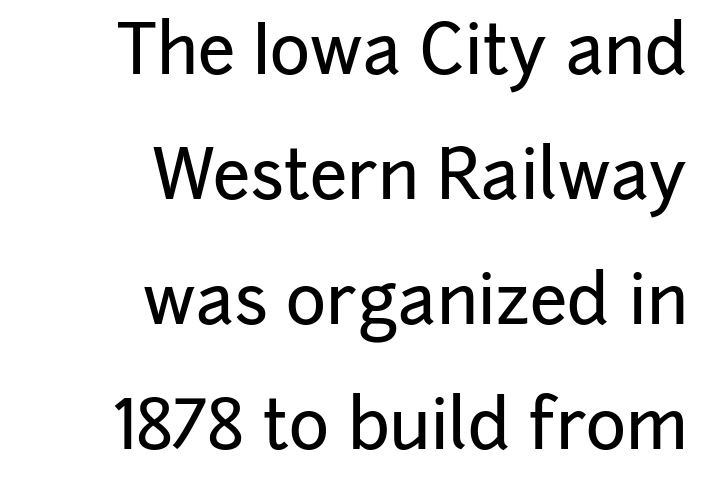
{"serif": "no", "italic": "no", "width": "normal", "stroke_contrast": "low", "x_height": "medium", "monospaced": "no", "underline": "no", "align": "right", "line_spacing_ratio": 1.84, "letter_spacing": "normal", "letter_spacing_em": 0.0, "glyph_px": 68}
